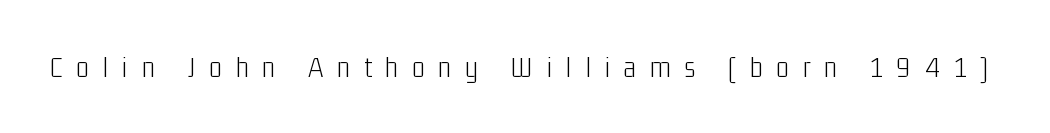
The image shows 30 px light, condensed sans-serif type, upright; set unusually wide letter spacing (+0.46 em), not underlined; low stroke contrast and a medium x-height.
